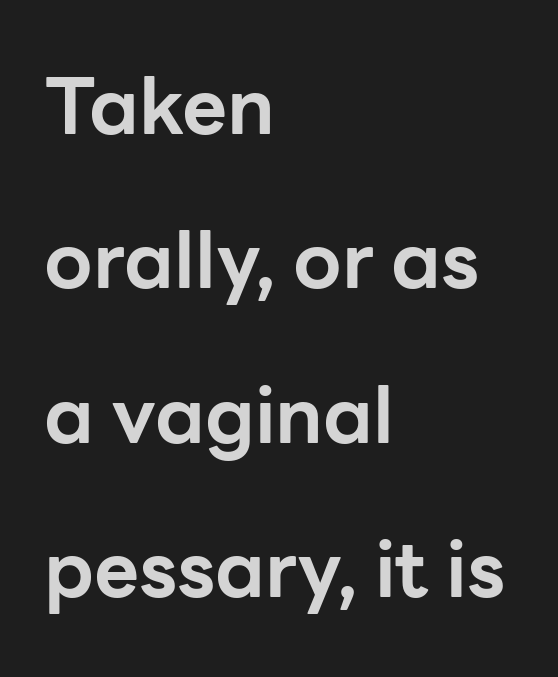
Q: Is the text bold? A: Yes.
Q: Is the text italic (slanted)? A: No, it is upright.
Q: Is the typeface a serif or a sans-serif typeface? A: Sans-serif.
Q: Is the text underlined? A: No.
Q: How is the paragraph aligned? A: Left-aligned.
Q: Is the spacing between letters normal or unusually wide? A: Normal.
Q: Is the spacing between lines tight, normal or loose? A: Loose.
Q: Width (condensed, normal, or wide)? A: Normal.
Q: Stroke contrast? A: Low.
Q: x-height? A: Medium.
Q: Monospaced? A: No.
